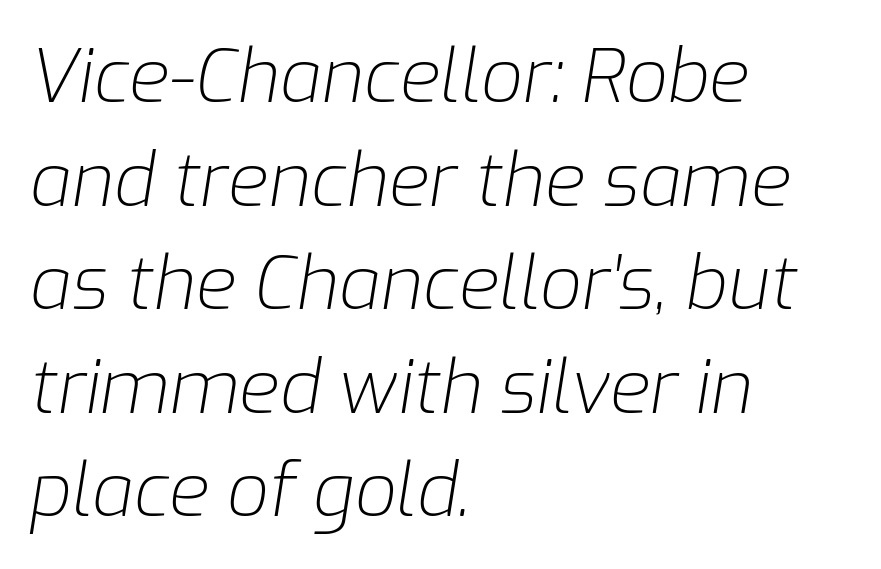
The image shows 74 px light type, italic (leaning right); set left-aligned, normal line spacing (1.4x), normal letter spacing, not underlined; low stroke contrast and a medium x-height.
